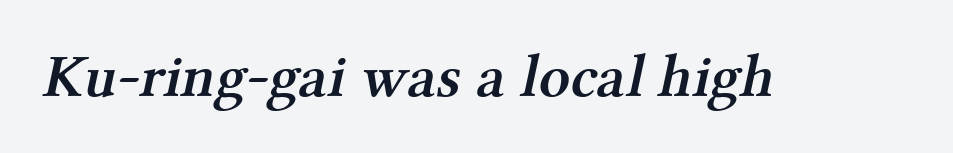
Q: Is the text bold? A: Semi-bold.
Q: Is the typeface a serif or a sans-serif typeface? A: Serif.
Q: Is the text underlined? A: No.
Q: Is the spacing between letters normal or unusually wide? A: Normal.
Q: Width (condensed, normal, or wide)? A: Normal.
Q: Stroke contrast? A: Medium.
Q: x-height? A: Medium.
Q: Monospaced? A: No.
